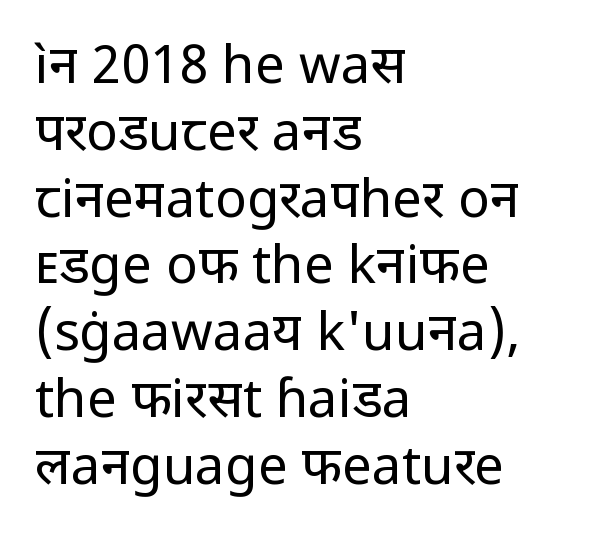
The image shows 53 px regular-weight sans-serif type, upright; set left-aligned, normal line spacing (1.26x), normal letter spacing, not underlined; low stroke contrast and a medium x-height.
